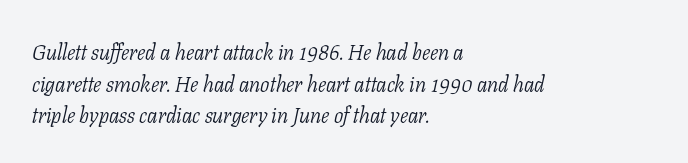
The passage shown is not bold in any degree. Notice how the passage keeps a crisp vertical edge on the left only. The leading is moderate, giving the passage an even texture. The strip under each line holds only bare page.
